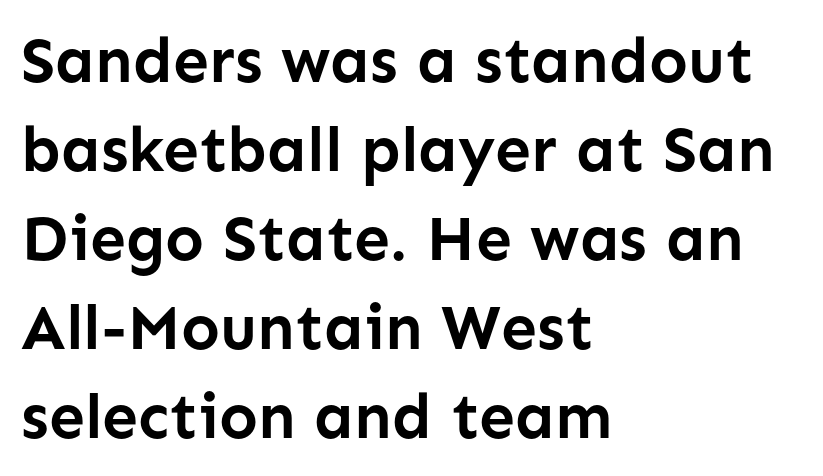
This sample has the flowing, uneven cadence of proportional lettering. The font family rendered here belongs to the sans-serif group. The rendering anchors every line to the left-hand side. This is heavy type, rendered in bold. Default kerning and tracking; the words read as compact shapes. Italic? Not at all — the glyphs are vertical.
